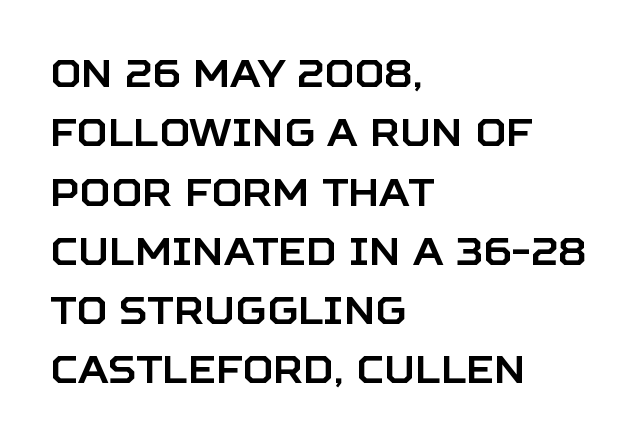
{"serif": "no", "italic": "no", "width": "normal", "stroke_contrast": "low", "x_height": "large", "monospaced": "no", "underline": "no", "align": "left", "line_spacing": "normal", "line_spacing_ratio": 1.56, "letter_spacing": "normal", "letter_spacing_em": 0.0, "glyph_px": 38}
